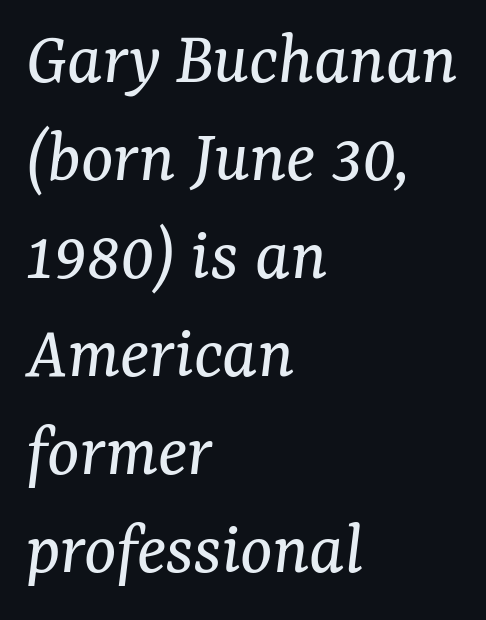
{"serif": "yes", "italic": "yes", "lean": "right", "slant_degrees": 7, "bold": "no", "weight": "regular", "width": "normal", "stroke_contrast": "medium", "x_height": "medium", "monospaced": "no", "underline": "no", "align": "left", "line_spacing": "normal", "line_spacing_ratio": 1.29, "letter_spacing": "normal", "letter_spacing_em": 0.0, "glyph_px": 76}
